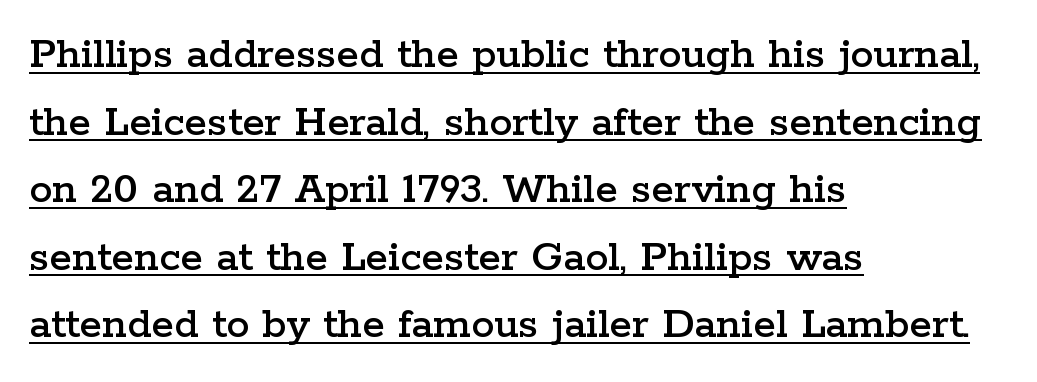
{"serif": "yes", "italic": "no", "width": "wide", "stroke_contrast": "low", "x_height": "medium", "monospaced": "no", "underline": "yes", "align": "left", "line_spacing": "normal", "line_spacing_ratio": 1.47, "letter_spacing": "normal", "letter_spacing_em": 0.0, "glyph_px": 46}
